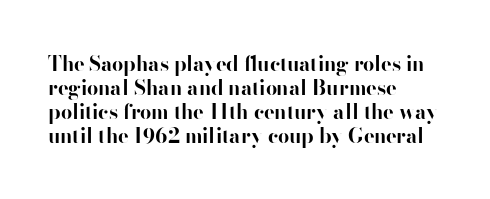
Q: Is the text bold? A: Yes.
Q: Is the text italic (slanted)? A: No, it is upright.
Q: Is the text underlined? A: No.
Q: How is the paragraph aligned? A: Left-aligned.
Q: Is the spacing between letters normal or unusually wide? A: Normal.
